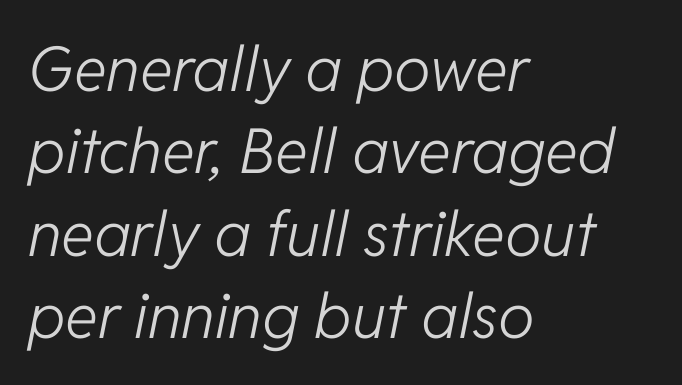
Q: Is the text bold? A: No.
Q: Is the text italic (slanted)? A: Yes, it leans right by about 11 degrees.
Q: Is the text underlined? A: No.
Q: How is the paragraph aligned? A: Left-aligned.
Q: Is the spacing between letters normal or unusually wide? A: Normal.
Q: Is the spacing between lines tight, normal or loose? A: Normal.
Q: Width (condensed, normal, or wide)? A: Normal.
Q: Stroke contrast? A: Low.
Q: x-height? A: Medium.
Q: Monospaced? A: No.
